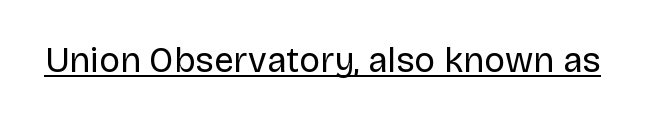
{"serif": "no", "italic": "no", "bold": "no", "weight": "regular", "width": "normal", "stroke_contrast": "low", "x_height": "large", "monospaced": "no", "underline": "yes", "letter_spacing": "normal", "letter_spacing_em": 0.0, "glyph_px": 35}
